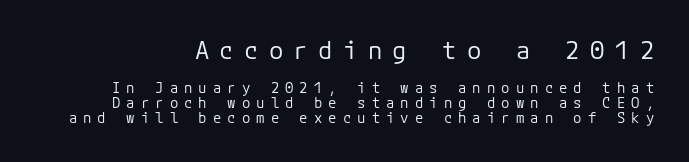
Q: Is the text bold? A: No.
Q: Is the text italic (slanted)? A: No, it is upright.
Q: Is the text underlined? A: No.
Q: Is the spacing between letters normal or unusually wide? A: Unusually wide.
Q: Is the spacing between lines tight, normal or loose? A: Tight.
Q: Which block of text is set in a larger size, the first (top) or the second (bottom)? A: The first (top) one.
